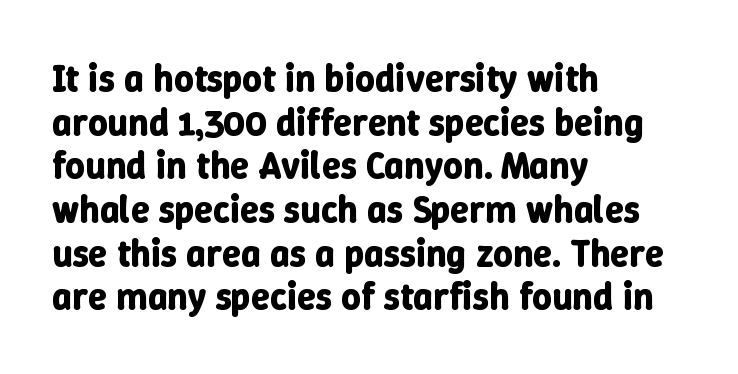
Q: Is the text bold? A: Yes.
Q: Is the text italic (slanted)? A: No, it is upright.
Q: Is the text underlined? A: No.
Q: How is the paragraph aligned? A: Left-aligned.
Q: Is the spacing between letters normal or unusually wide? A: Normal.
Q: Is the spacing between lines tight, normal or loose? A: Tight.
Q: Width (condensed, normal, or wide)? A: Normal.
Q: Stroke contrast? A: Low.
Q: x-height? A: Medium.
Q: Monospaced? A: No.
